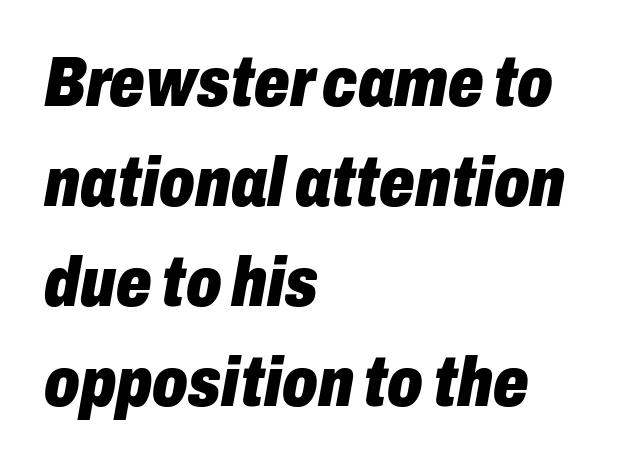
How would I describe the line gaps? Plain and ordinary. Here the designer chose a conventional face with non-uniform glyph widths. The face used here is rendered with its standard letterfit. This is heavy type, rendered in bold.
